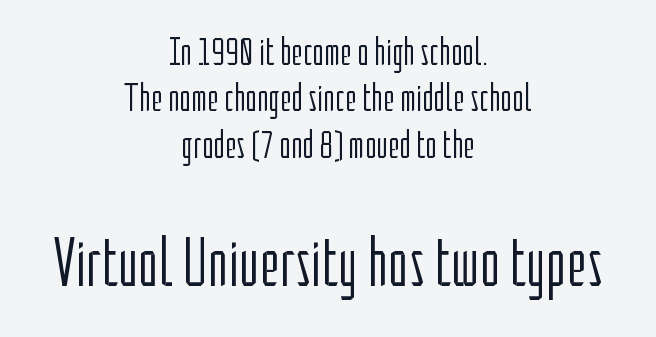
{"serif": "no", "italic": "no", "bold": "no", "weight": "light", "width": "condensed", "stroke_contrast": "low", "x_height": "medium", "monospaced": "no", "underline": "no", "align": "center", "line_spacing_ratio": 1.19, "letter_spacing": "normal", "letter_spacing_em": 0.0, "larger_block": "second", "size_ratio": 1.77, "glyph_px": 69}
